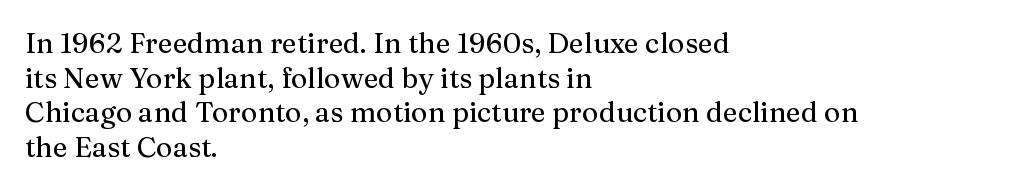
{"serif": "yes", "italic": "no", "width": "normal", "stroke_contrast": "medium", "x_height": "medium", "monospaced": "no", "underline": "no", "align": "left", "line_spacing_ratio": 1.24, "letter_spacing": "normal", "letter_spacing_em": 0.0, "glyph_px": 28}
